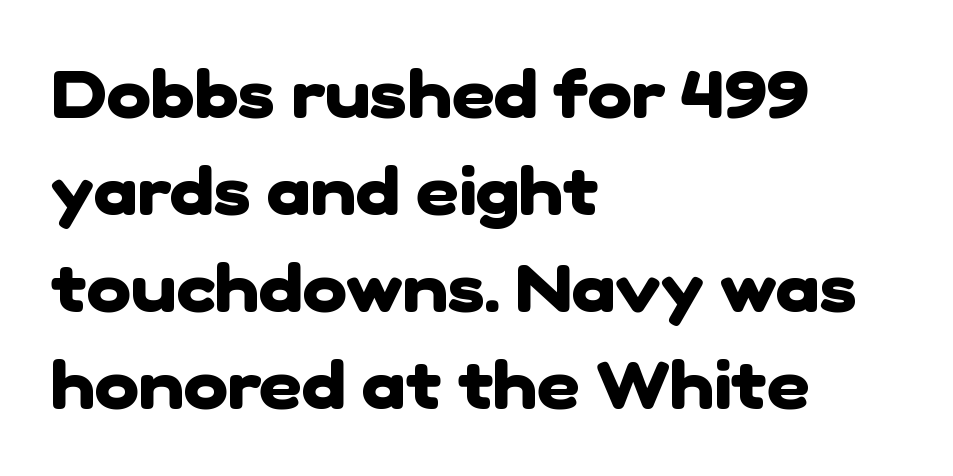
Q: Is the text bold? A: Yes.
Q: Is the typeface a serif or a sans-serif typeface? A: Sans-serif.
Q: Is the text underlined? A: No.
Q: How is the paragraph aligned? A: Left-aligned.
Q: Is the spacing between letters normal or unusually wide? A: Normal.
Q: Is the spacing between lines tight, normal or loose? A: Normal.
Q: Width (condensed, normal, or wide)? A: Normal.
Q: Stroke contrast? A: Low.
Q: x-height? A: Medium.
Q: Monospaced? A: No.
